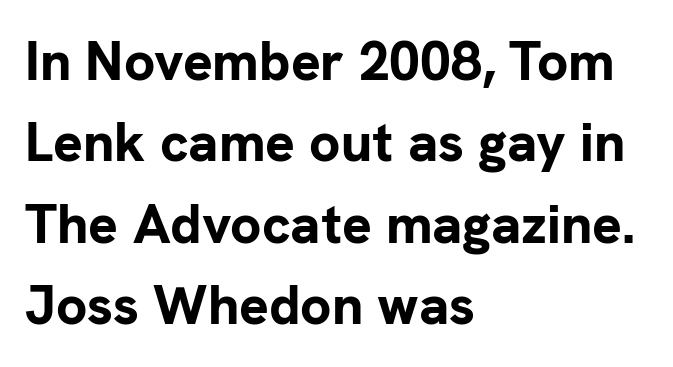
Q: Is the text bold? A: Yes.
Q: Is the text italic (slanted)? A: No, it is upright.
Q: Is the typeface a serif or a sans-serif typeface? A: Sans-serif.
Q: Is the text underlined? A: No.
Q: How is the paragraph aligned? A: Left-aligned.
Q: Is the spacing between letters normal or unusually wide? A: Normal.
Q: Is the spacing between lines tight, normal or loose? A: Normal.
Q: Width (condensed, normal, or wide)? A: Normal.
Q: Stroke contrast? A: Low.
Q: x-height? A: Medium.
Q: Monospaced? A: No.
